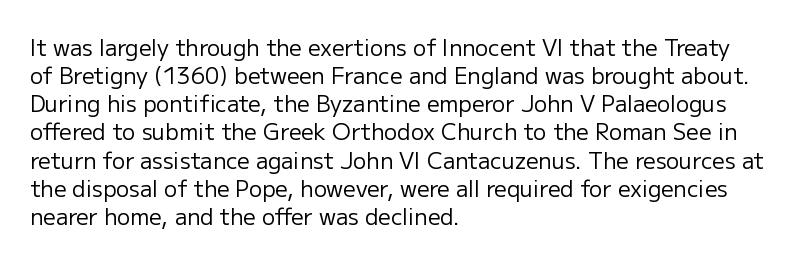
Q: Is the text bold? A: No.
Q: Is the text italic (slanted)? A: No, it is upright.
Q: Is the text underlined? A: No.
Q: How is the paragraph aligned? A: Left-aligned.
Q: Is the spacing between letters normal or unusually wide? A: Normal.
Q: Is the spacing between lines tight, normal or loose? A: Normal.
